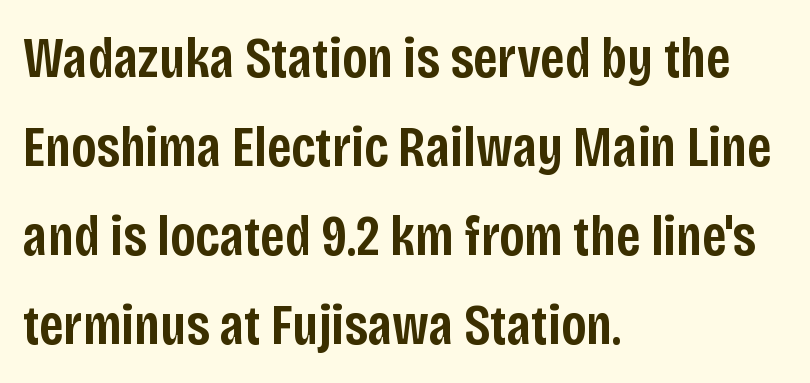
{"serif": "no", "italic": "no", "bold": "semi", "weight": "semibold", "width": "condensed", "stroke_contrast": "low", "x_height": "large", "monospaced": "no", "underline": "no", "align": "left", "line_spacing": "normal", "line_spacing_ratio": 1.56, "letter_spacing": "normal", "letter_spacing_em": 0.0, "glyph_px": 57}
